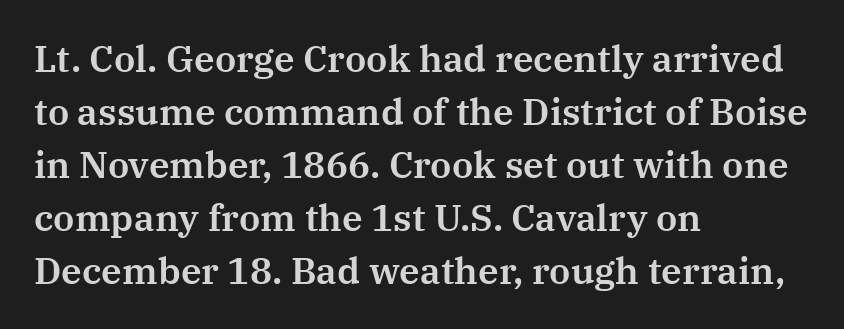
The text block is weighted toward the left margin, trailing off unevenly rightward. If you drew a line through each stem, it would be perfectly vertical. The designer went with a serif here, giving each stem small feet. Each row of text sits above clean, open space. Proportional: the letters do not fall into vertical columns.
